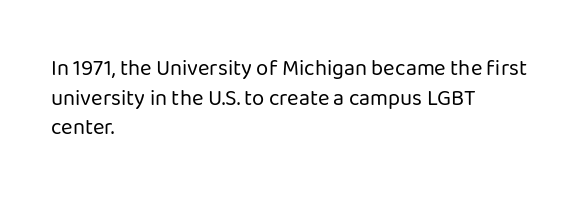
Unmarked baselines from the first word to the last. The designer left line spacing at the default. The rendering anchors every line to the left-hand side. The gaps between neighbouring characters are ordinary and unremarkable. The type sits square on the baseline with zero lean.
